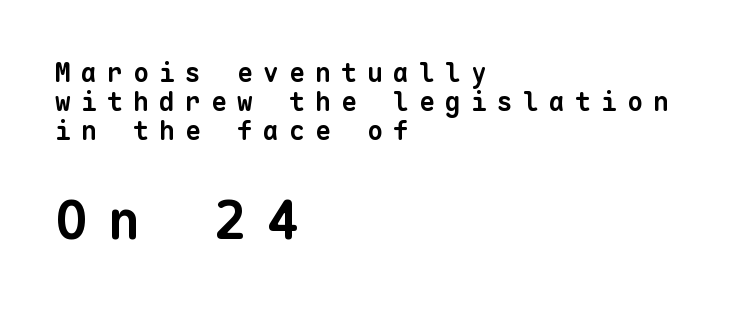
Bigger letters appear in the bottom chunk; the top chunk is reduced. The rendering uses typewriter-style spacing with identical character cells. Cramped leading. Pretty heavy lettering here — definitely bold. Words appear elongated and porous because spacing is wide. Regarding serifs, this sample does without them.
